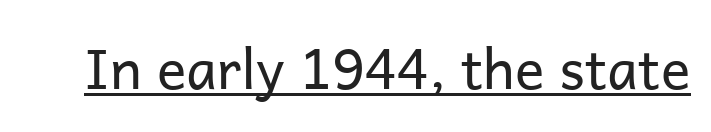
The image shows 55 px regular-weight sans-serif type, upright; set normal letter spacing, underlined; low stroke contrast and a medium x-height.
